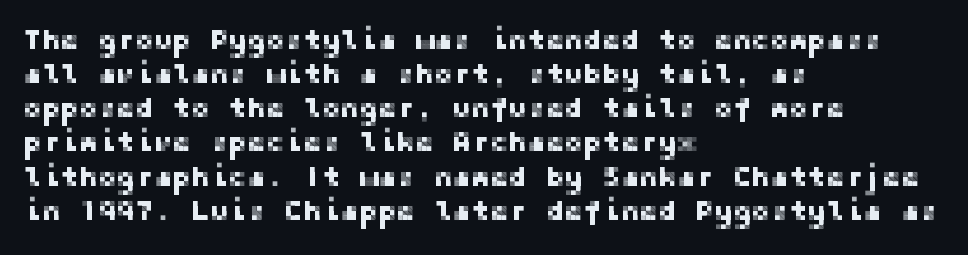
Check under the words: just untouched page. If you drew a line through each stem, it would be perfectly vertical. One-word summary of the alignment: left. Glyph-to-glyph distance matches everyday printed text.
